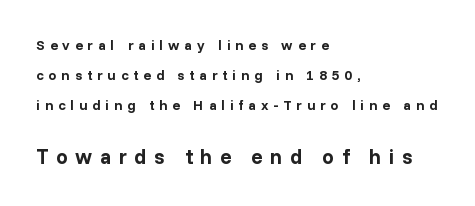
The type is letterspaced generously, with wide tracking. Unlike italic type, these characters show no tilt at all. Horizontally, the lines are justified to the leading edge only. The space directly below the letters is spotless. The face used here has the dense, thick strokes of a bold. In this sample the second text group is rendered at the bigger scale.
